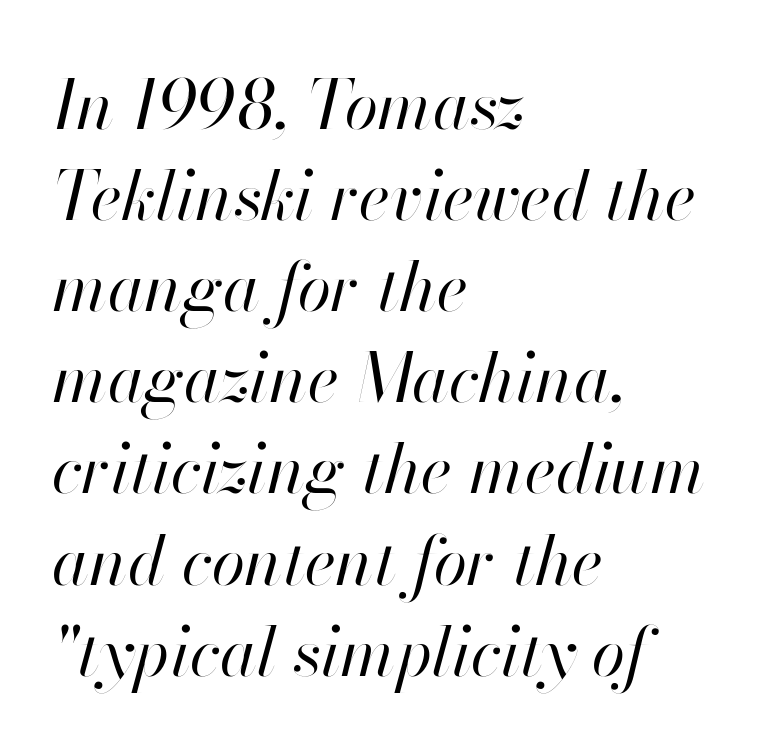
Q: Is the text bold? A: No.
Q: Is the text italic (slanted)? A: Yes, it leans right by about 13 degrees.
Q: Is the text underlined? A: No.
Q: How is the paragraph aligned? A: Left-aligned.
Q: Is the spacing between letters normal or unusually wide? A: Normal.
Q: Is the spacing between lines tight, normal or loose? A: Normal.
Q: Width (condensed, normal, or wide)? A: Normal.
Q: Stroke contrast? A: High.
Q: x-height? A: Small.
Q: Monospaced? A: No.
